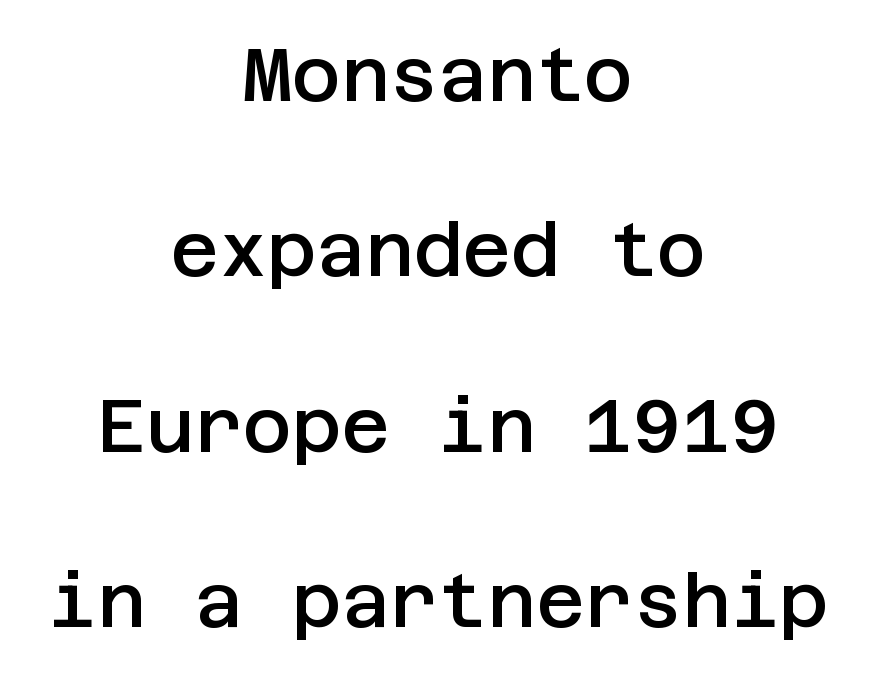
{"serif": "no", "italic": "no", "bold": "semi", "weight": "semibold", "width": "normal", "stroke_contrast": "low", "x_height": "large", "underline": "no", "align": "center", "line_spacing": "loose", "line_spacing_ratio": 2.34, "letter_spacing": "normal", "letter_spacing_em": 0.0, "glyph_px": 75}
